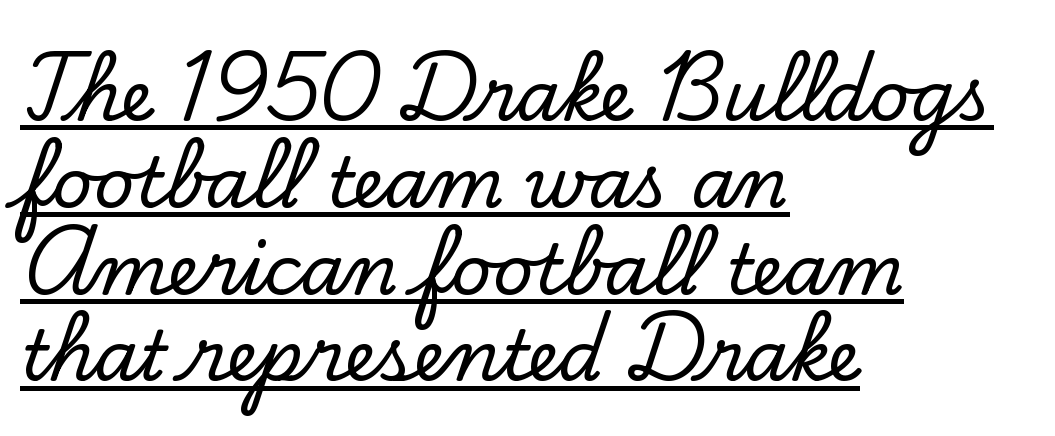
Q: Is the text italic (slanted)? A: Yes.
Q: Is the typeface a serif or a sans-serif typeface? A: Serif.
Q: Is the text underlined? A: Yes.
Q: How is the paragraph aligned? A: Left-aligned.
Q: Is the spacing between letters normal or unusually wide? A: Normal.
Q: Width (condensed, normal, or wide)? A: Normal.
Q: Stroke contrast? A: Low.
Q: x-height? A: Small.
Q: Monospaced? A: No.
